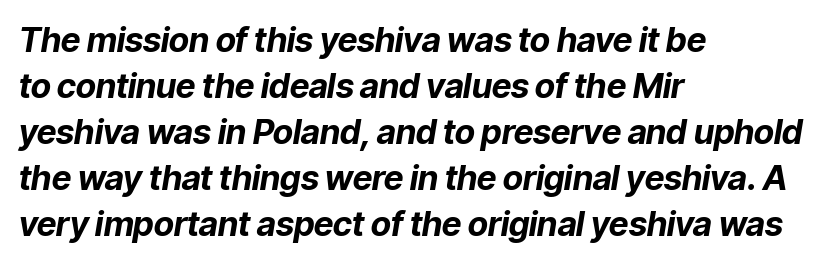
Q: Is the text bold? A: Yes.
Q: Is the text italic (slanted)? A: Yes, it leans right by about 9 degrees.
Q: Is the text underlined? A: No.
Q: How is the paragraph aligned? A: Left-aligned.
Q: Is the spacing between letters normal or unusually wide? A: Normal.
Q: Is the spacing between lines tight, normal or loose? A: Normal.
Q: Width (condensed, normal, or wide)? A: Normal.
Q: Stroke contrast? A: Low.
Q: x-height? A: Medium.
Q: Monospaced? A: No.
